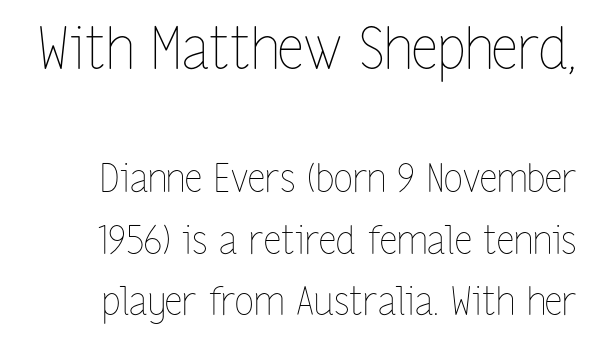
The image shows 58 px thin, condensed type, upright; set normal line spacing (1.58x), normal letter spacing, not underlined; the first (top) block is 1.49x larger; low stroke contrast and a medium x-height.
